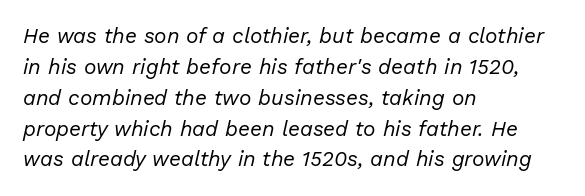
{"italic": "yes", "lean": "right", "slant_degrees": 13, "bold": "no", "underline": "no", "align": "left", "line_spacing": "normal", "line_spacing_ratio": 1.47, "letter_spacing": "normal", "letter_spacing_em": 0.0, "glyph_px": 21}
